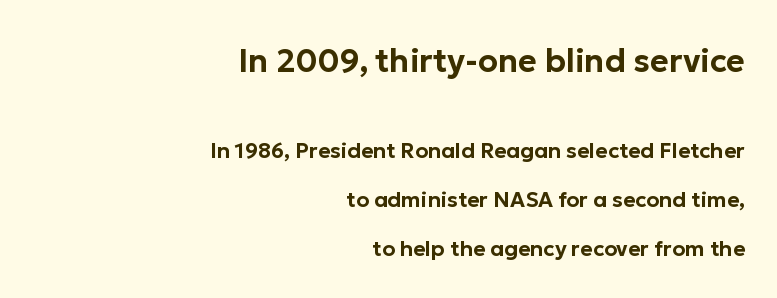
Q: Is the text italic (slanted)? A: No, it is upright.
Q: Is the typeface a serif or a sans-serif typeface? A: Sans-serif.
Q: Is the text underlined? A: No.
Q: How is the paragraph aligned? A: Right-aligned.
Q: Is the spacing between letters normal or unusually wide? A: Normal.
Q: Is the spacing between lines tight, normal or loose? A: Loose.
Q: Which block of text is set in a larger size, the first (top) or the second (bottom)? A: The first (top) one.
Q: Width (condensed, normal, or wide)? A: Normal.
Q: Stroke contrast? A: Low.
Q: x-height? A: Medium.
Q: Monospaced? A: No.
